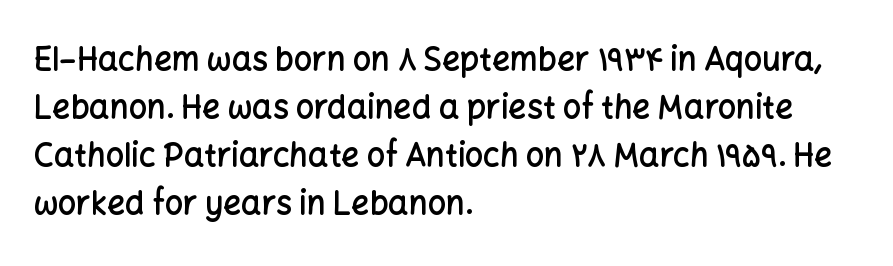
No word sits above an underline. The font's upright variant was chosen for this text. The paragraph shown leans on its left margin. Slightly chunky letters — semibold, I'd say, not full bold.
